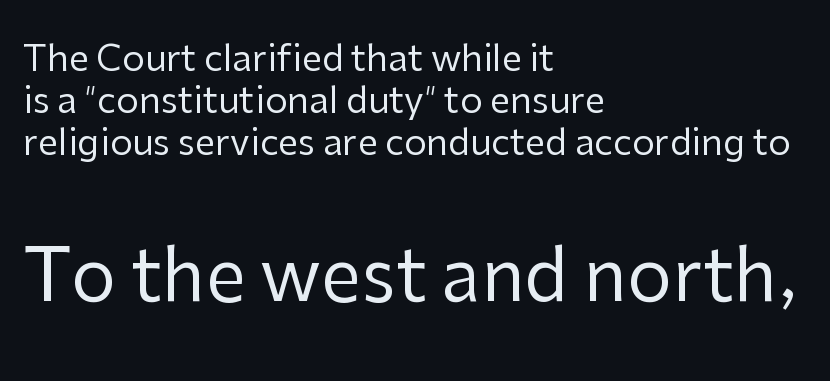
Q: Is the text bold? A: No.
Q: Is the text italic (slanted)? A: No, it is upright.
Q: Is the typeface a serif or a sans-serif typeface? A: Sans-serif.
Q: Is the text underlined? A: No.
Q: How is the paragraph aligned? A: Left-aligned.
Q: Is the spacing between letters normal or unusually wide? A: Normal.
Q: Which block of text is set in a larger size, the first (top) or the second (bottom)? A: The second (bottom) one.
Q: Width (condensed, normal, or wide)? A: Normal.
Q: Stroke contrast? A: Low.
Q: x-height? A: Medium.
Q: Monospaced? A: No.
